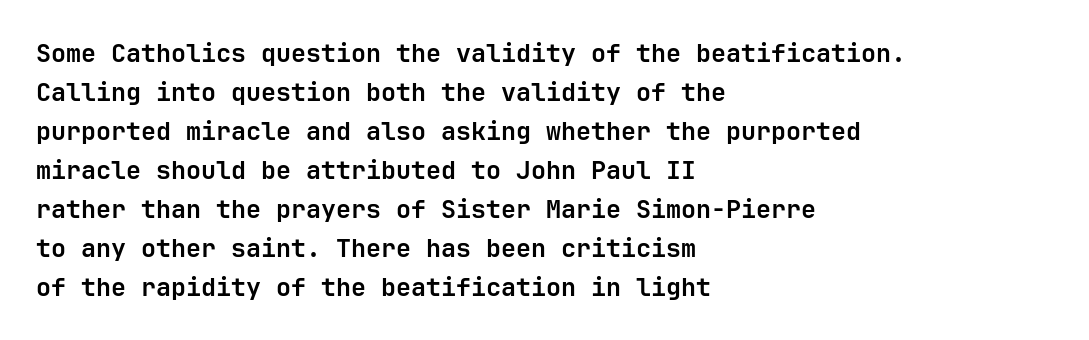
Q: Is the text bold? A: Yes.
Q: Is the text italic (slanted)? A: No, it is upright.
Q: Is the text underlined? A: No.
Q: How is the paragraph aligned? A: Left-aligned.
Q: Is the spacing between letters normal or unusually wide? A: Normal.
Q: Is the spacing between lines tight, normal or loose? A: Normal.
